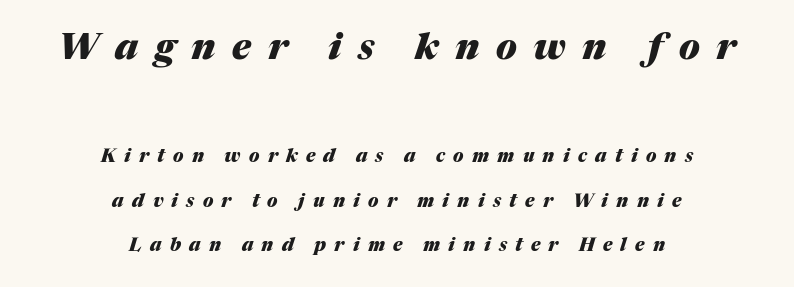
The image shows 36 px heavy type, italic (leaning right); set centered, loose line spacing (2.46x), unusually wide letter spacing (+0.46 em), not underlined; the first (top) block is 2.0x larger; medium stroke contrast and a medium x-height.
